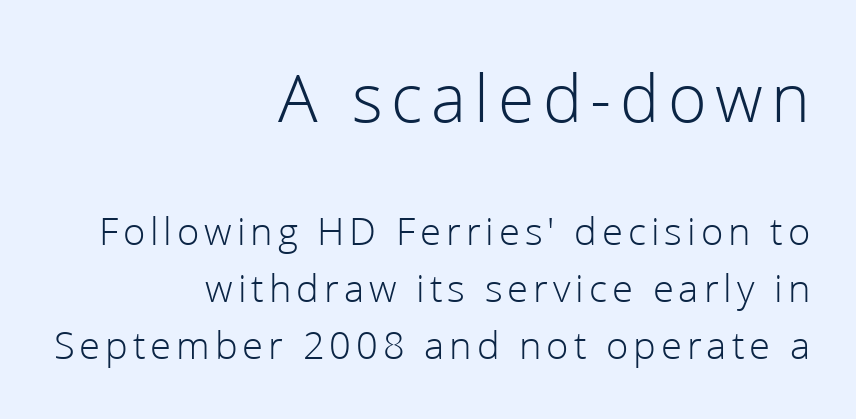
Q: Is the text bold? A: No.
Q: Is the text italic (slanted)? A: No, it is upright.
Q: Is the typeface a serif or a sans-serif typeface? A: Sans-serif.
Q: Is the text underlined? A: No.
Q: How is the paragraph aligned? A: Right-aligned.
Q: Is the spacing between lines tight, normal or loose? A: Normal.
Q: Which block of text is set in a larger size, the first (top) or the second (bottom)? A: The first (top) one.
Q: Width (condensed, normal, or wide)? A: Normal.
Q: Stroke contrast? A: Low.
Q: x-height? A: Medium.
Q: Monospaced? A: No.
